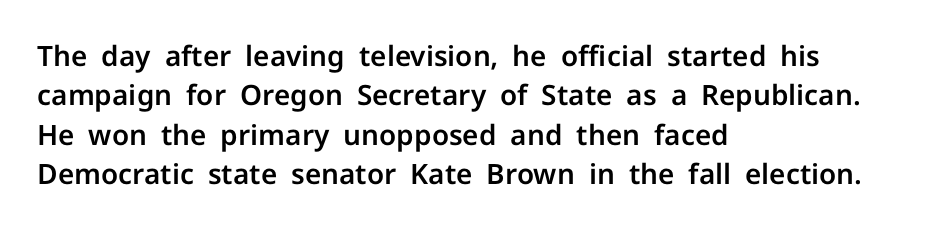
The line texture is even and compact thanks to regular tracking. Note the varied advance widths — an 'i' is clearly narrower than an 'm'. The foot of each line stays bare and open. Serifs: no, the terminals of the letterforms are clean. Compared with typical paragraphs, the rows here are spaced about the same.
